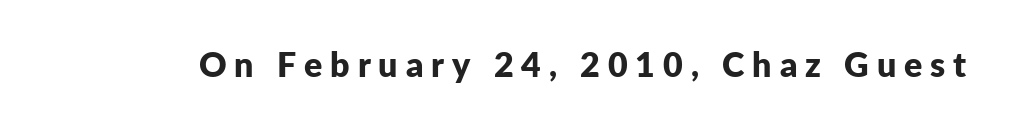
The passage shown has open, widely tracked lettering throughout. In terms of weight, the rendering is a true, heavy bold. You could not count columns in this text — the font is proportionally spaced. Rule under the text: the space is simply empty.
